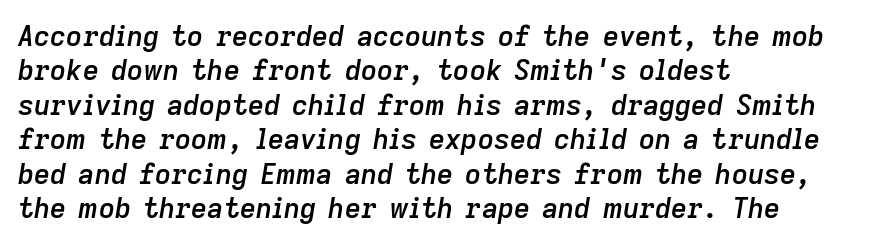
A bit beefed up — I'd call it semibold rather than bold. Inter-character spacing is left at the font's built-in metrics. The letters advance in unequal steps, a hallmark of proportional type. The typography opts for an oblique posture over an upright one. Line starts are locked; line ends wander.
